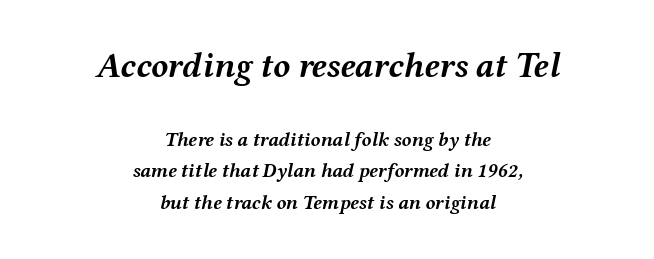
The image shows 35 px semibold, wide type, italic (leaning right); set centered, normal line spacing (1.57x), normal letter spacing, not underlined; the first (top) block is 1.75x larger; medium stroke contrast and a medium x-height.
